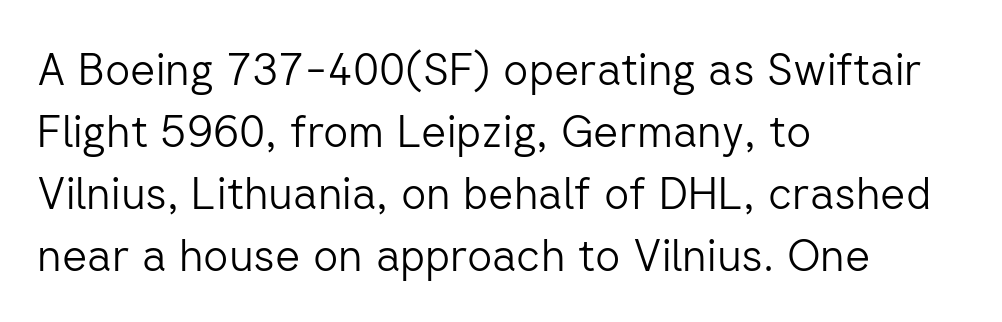
{"serif": "no", "italic": "no", "bold": "no", "weight": "light", "width": "normal", "stroke_contrast": "low", "x_height": "medium", "monospaced": "no", "underline": "no", "align": "left", "line_spacing": "normal", "line_spacing_ratio": 1.41, "letter_spacing": "normal", "letter_spacing_em": 0.0, "glyph_px": 44}
